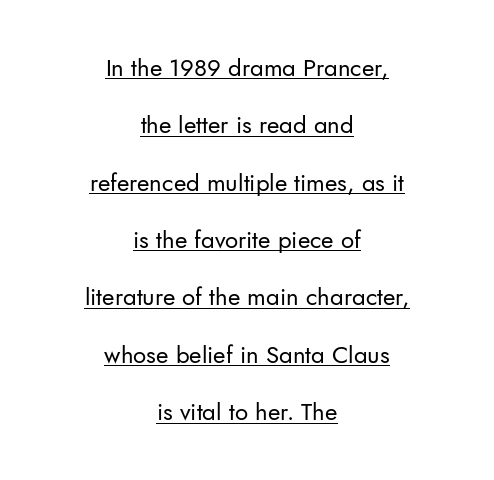
The image shows 24 px text type, upright; set centered, loose line spacing (2.39x), normal letter spacing, underlined.
